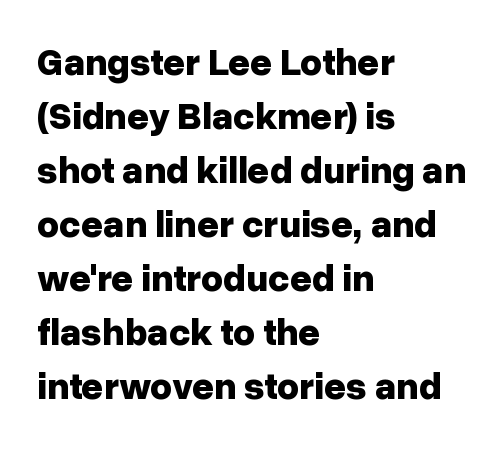
The image shows 38 px bold sans-serif type, upright; set left-aligned, normal line spacing (1.42x), normal letter spacing, not underlined; low stroke contrast and a medium x-height.
